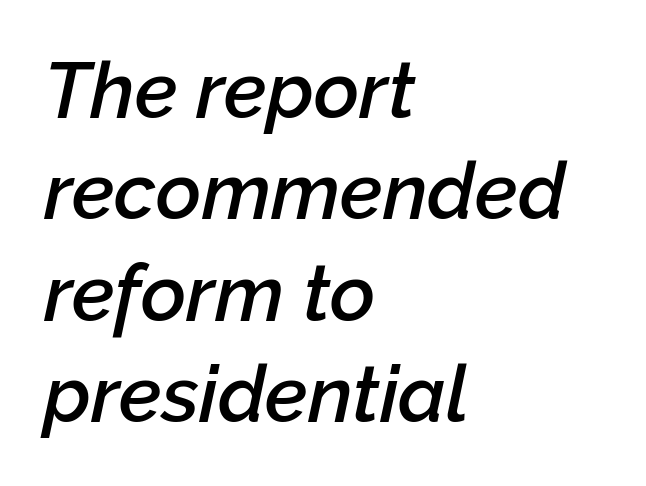
Reading down the column, the eye jumps a familiar distance to each next line. Looks like regular typesetting: each glyph gets only the width it needs. Posture: slanted. A classic flush-left, rag-right setting is used for this passage. I'd describe the lettering as semibold — firm but not a full bold.
